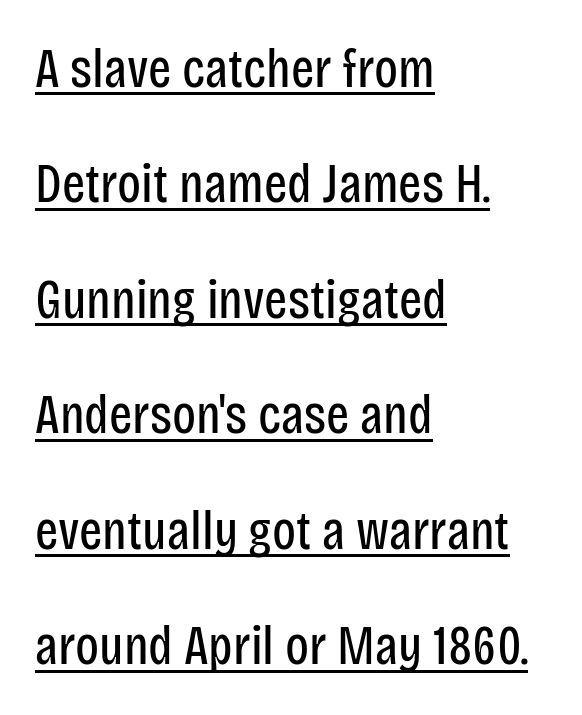
The image shows 55 px regular-weight, condensed sans-serif type, upright; set left-aligned, loose line spacing (2.1x), normal letter spacing, underlined; low stroke contrast and a large x-height.
